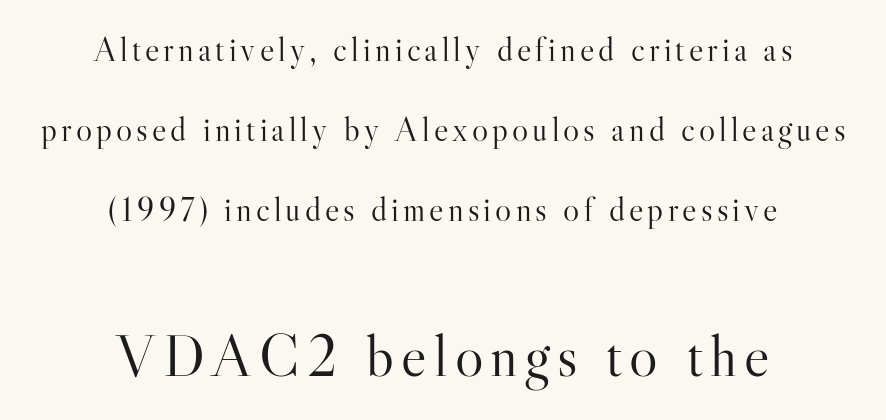
{"serif": "yes", "italic": "no", "bold": "no", "weight": "light", "width": "normal", "stroke_contrast": "high", "x_height": "small", "monospaced": "no", "underline": "no", "align": "center", "line_spacing": "loose", "line_spacing_ratio": 2.36, "larger_block": "second", "size_ratio": 1.76, "glyph_px": 60}
